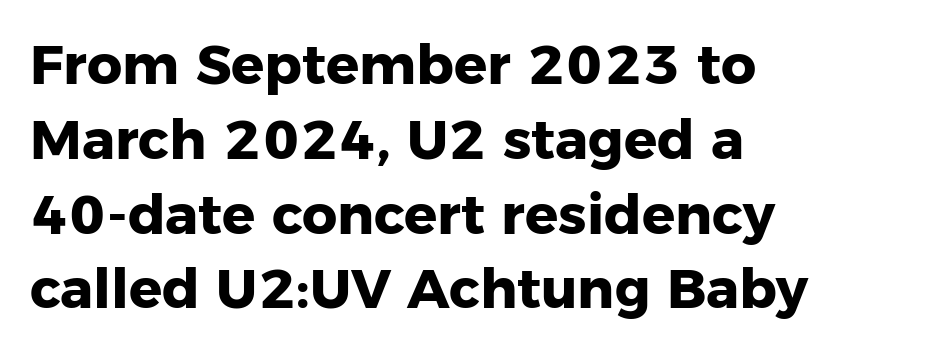
Check the space under the baseline: it is left empty. Here the designer chose a conventional face with non-uniform glyph widths. These lines sit exactly where default settings would place them. Font category for this specimen: sans-serif.
